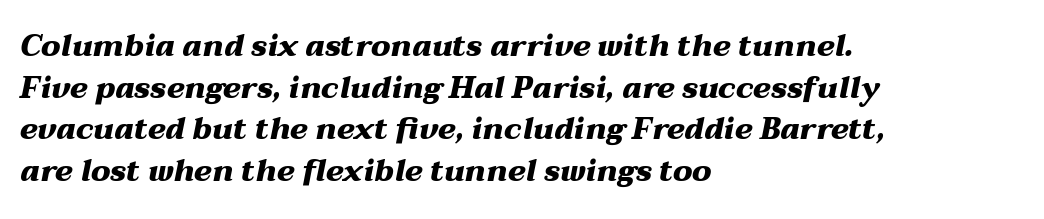
{"italic": "yes", "lean": "right", "slant_degrees": 12, "bold": "yes", "weight": "heavy", "width": "wide", "stroke_contrast": "medium", "x_height": "medium", "monospaced": "no", "underline": "no", "align": "left", "line_spacing": "normal", "line_spacing_ratio": 1.39, "letter_spacing": "normal", "letter_spacing_em": 0.0, "glyph_px": 30}
